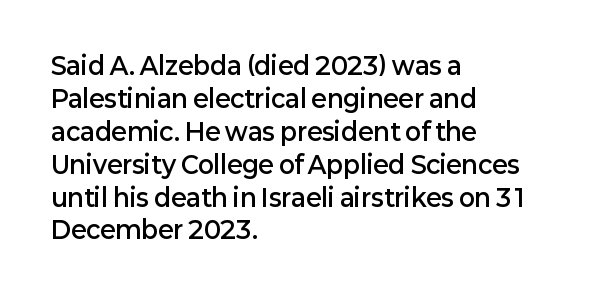
Q: Is the text bold? A: Semi-bold.
Q: Is the text italic (slanted)? A: No, it is upright.
Q: Is the text underlined? A: No.
Q: How is the paragraph aligned? A: Left-aligned.
Q: Is the spacing between letters normal or unusually wide? A: Normal.
Q: Is the spacing between lines tight, normal or loose? A: Normal.
